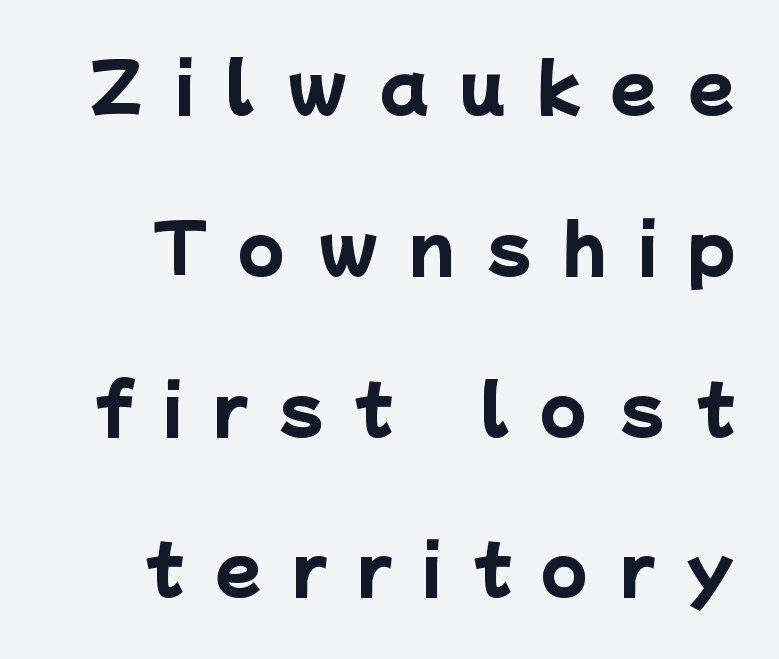
Words float on clear page, feet unadorned. A typesetter would call this leading open, well beyond the default. In terms of weight, the rendering is a true, heavy bold. Is this a fixed-width face? No — the glyphs have proportional, varying widths.
